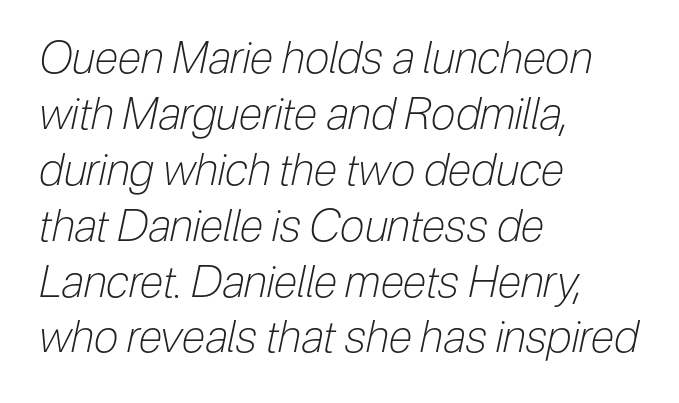
The lettering tilts uniformly, giving the passage an italic look. Is the stroke heavy? The answer is a plain regular-or-lighter. The letters advance in unequal steps, a hallmark of proportional type. In terms of letterspacing, this is plain default setting. Every row of glyphs begins at an identical x-position on the left. This rendering features lettering with no underline.
